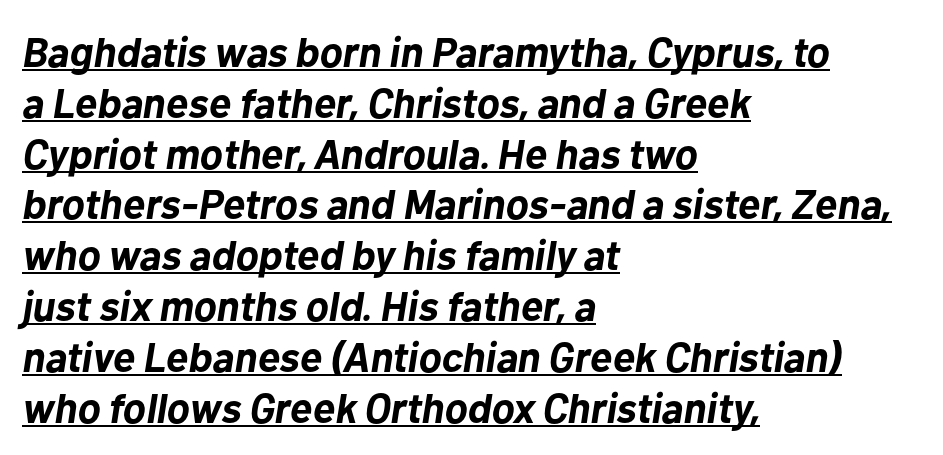
The image shows 42 px bold type, italic (leaning right); set left-aligned, line spacing 1.21x, normal letter spacing, underlined; low stroke contrast and a medium x-height.
